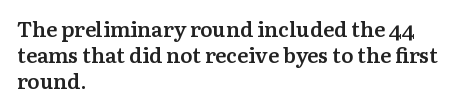
Weight: semibold (demi). Clear beneath every line of the passage. Nothing unusual about the tracking: characters are spaced as the font intends. Notice how the stems are strictly vertical — no italics here. This sample is left-justified, so line endings fall wherever the words run out.
